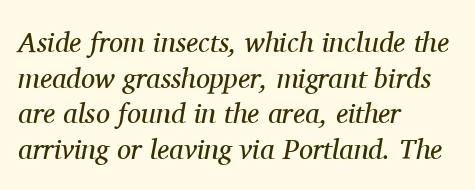
The designer left line spacing at the default. The letters advance in unequal steps, a hallmark of proportional type. Yep, that's italic — everything's leaning. Unlike a clean sans, this face finishes its strokes with serifs.
